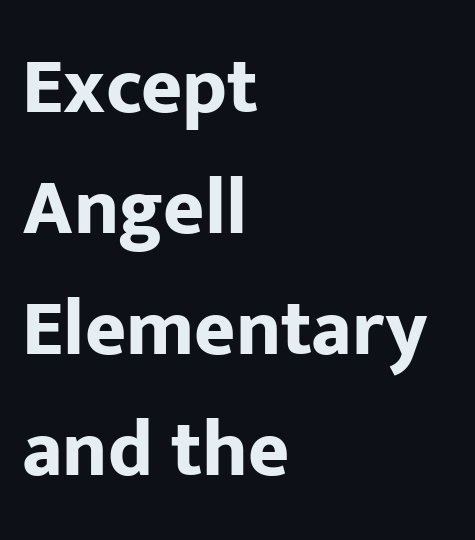
The image shows 79 px bold sans-serif type, upright; set left-aligned, normal line spacing (1.53x), normal letter spacing, not underlined; low stroke contrast and a medium x-height.
